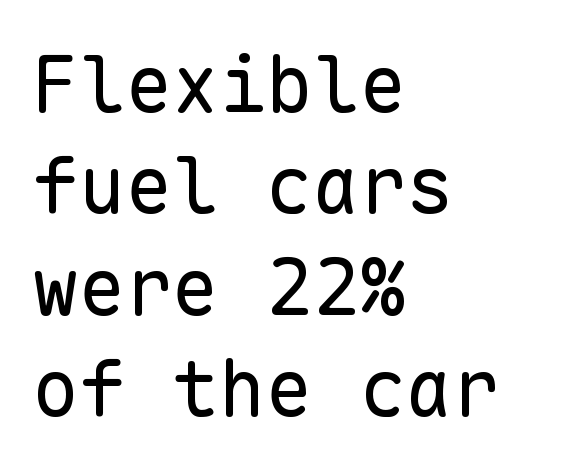
The image shows 78 px regular-weight sans-serif type, upright, monospaced; set left-aligned, normal line spacing (1.3x), normal letter spacing, not underlined; low stroke contrast and a medium x-height.
